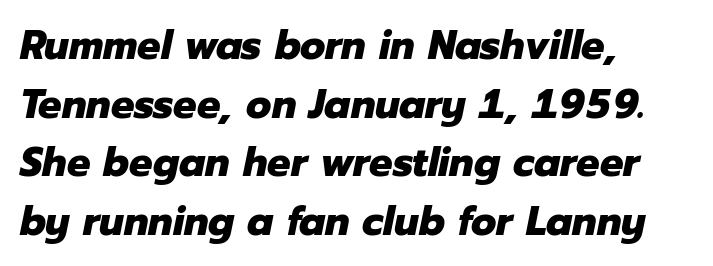
Looks like regular typesetting: each glyph gets only the width it needs. There's an unmistakable incline to the writing here. A typesetter would call this leading conventional body-copy spacing. Short and long lines alike share a common starting point at left. On the weight axis this lands at bold, roughly 700.
